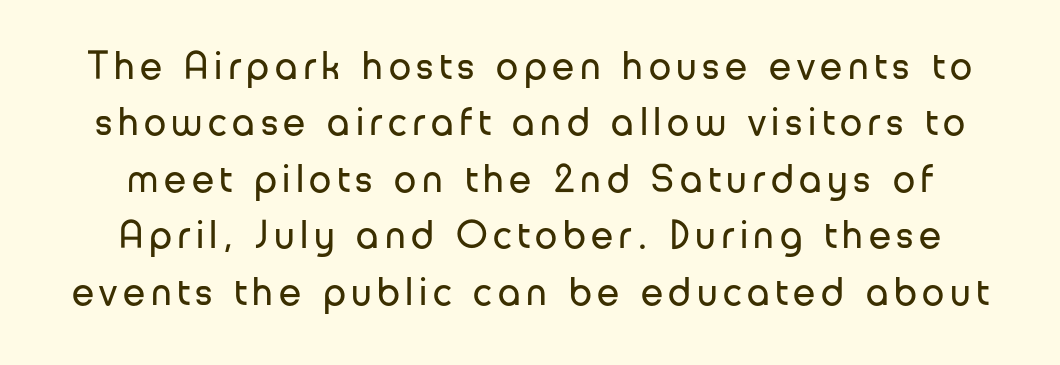
Q: Is the text bold? A: No.
Q: Is the text italic (slanted)? A: No, it is upright.
Q: Is the typeface a serif or a sans-serif typeface? A: Sans-serif.
Q: Is the text underlined? A: No.
Q: Is the spacing between lines tight, normal or loose? A: Normal.
Q: Width (condensed, normal, or wide)? A: Normal.
Q: Stroke contrast? A: Low.
Q: x-height? A: Medium.
Q: Monospaced? A: No.
